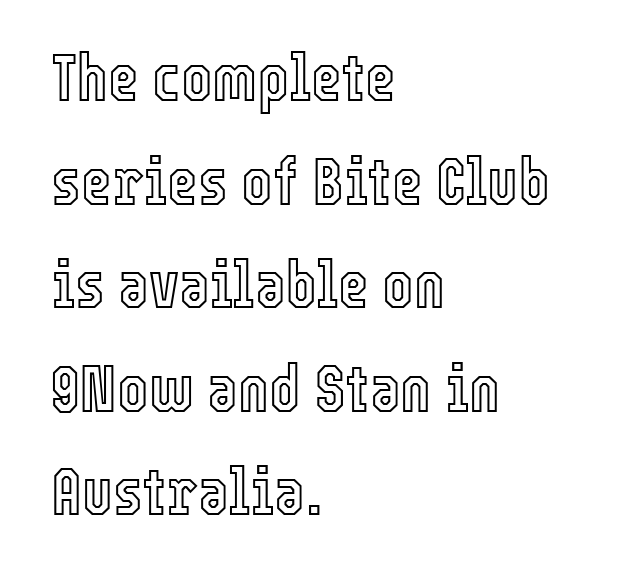
Q: Is the text italic (slanted)? A: No, it is upright.
Q: Is the text underlined? A: No.
Q: How is the paragraph aligned? A: Left-aligned.
Q: Is the spacing between letters normal or unusually wide? A: Normal.
Q: Is the spacing between lines tight, normal or loose? A: Normal.
Q: Width (condensed, normal, or wide)? A: Condensed.
Q: x-height? A: Medium.
Q: Monospaced? A: No.
